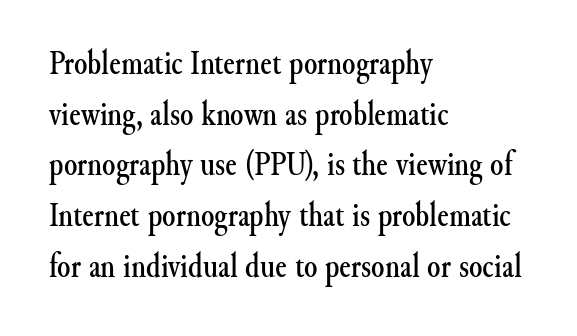
The image shows 34 px serif type, upright; set left-aligned, normal line spacing (1.49x), normal letter spacing, not underlined; medium stroke contrast and a small x-height.
